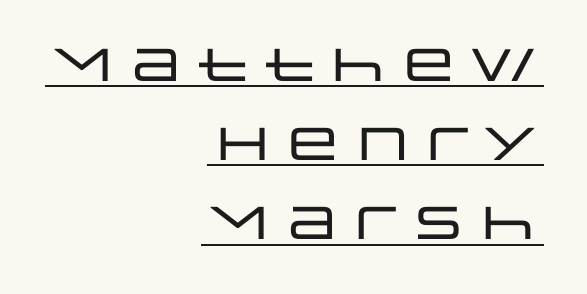
Q: Is the text italic (slanted)? A: No, it is upright.
Q: Is the typeface a serif or a sans-serif typeface? A: Sans-serif.
Q: Is the text underlined? A: Yes.
Q: How is the paragraph aligned? A: Right-aligned.
Q: Is the spacing between letters normal or unusually wide? A: Normal.
Q: Width (condensed, normal, or wide)? A: Wide.
Q: Stroke contrast? A: Low.
Q: x-height? A: Large.
Q: Monospaced? A: No.
